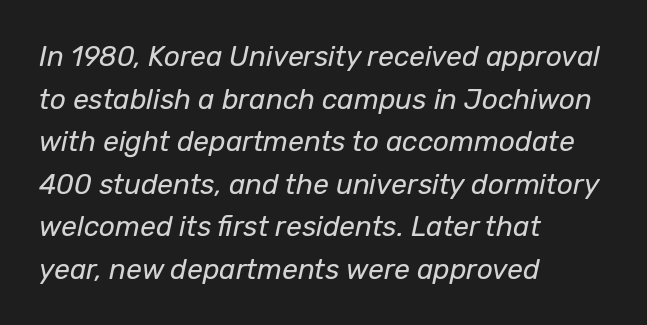
{"italic": "yes", "lean": "right", "slant_degrees": 12, "bold": "no", "weight": "regular", "width": "normal", "stroke_contrast": "low", "x_height": "medium", "monospaced": "no", "underline": "no", "align": "left", "line_spacing": "normal", "line_spacing_ratio": 1.52, "letter_spacing": "normal", "letter_spacing_em": 0.0, "glyph_px": 28}
